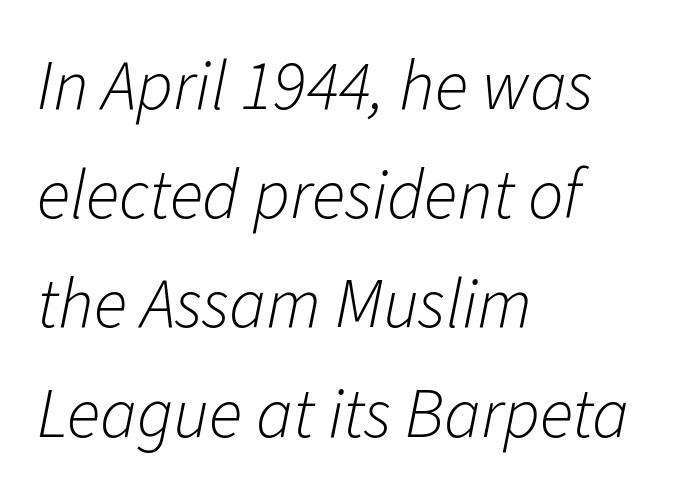
{"italic": "yes", "lean": "right", "slant_degrees": 11, "bold": "no", "weight": "light", "width": "normal", "stroke_contrast": "low", "x_height": "medium", "monospaced": "no", "underline": "no", "align": "left", "line_spacing": "normal", "line_spacing_ratio": 1.56, "letter_spacing": "normal", "letter_spacing_em": 0.0, "glyph_px": 70}
